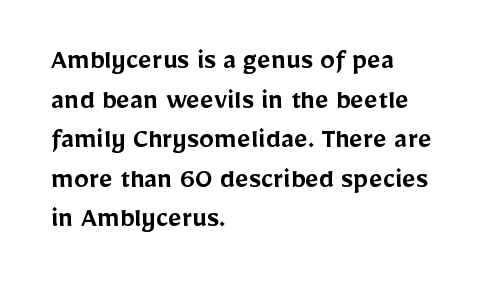
Does the leading feel generous? No, just average. Every letter is mildly thick-stroked: semibold rather than bold. Looks like regular typesetting: each glyph gets only the width it needs. The face used here is rendered with its standard letterfit. Typographically, this falls in the sans-serif category. Quick note: underline off.
